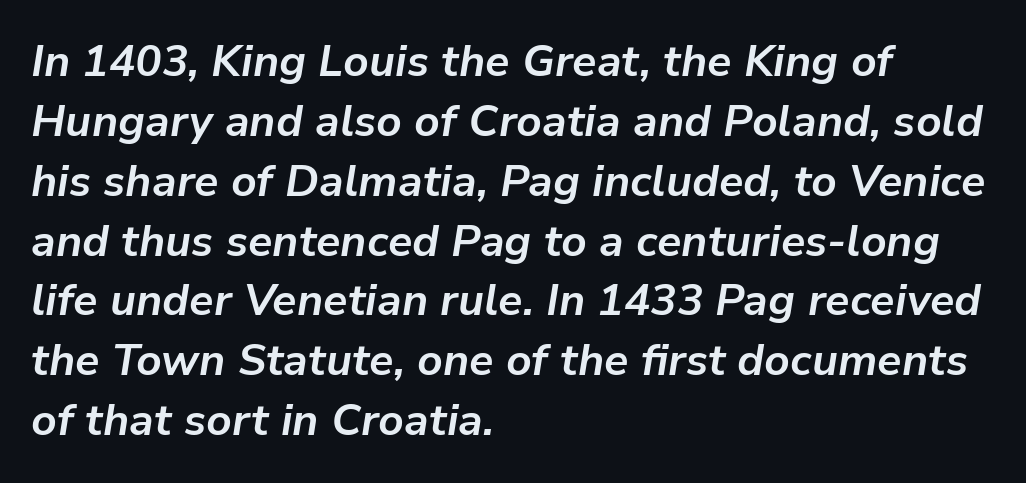
The image shows 44 px bold type, italic (leaning right); set left-aligned, normal line spacing (1.36x), normal letter spacing, not underlined; low stroke contrast and a medium x-height.
